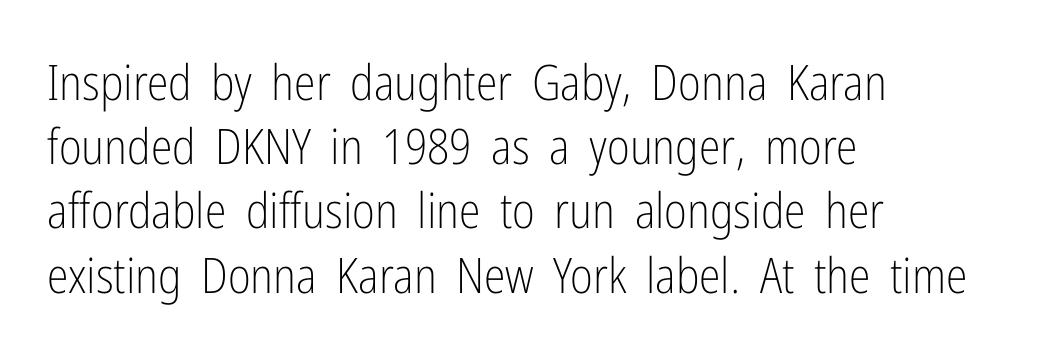
Q: Is the text bold? A: No.
Q: Is the text italic (slanted)? A: No, it is upright.
Q: Is the typeface a serif or a sans-serif typeface? A: Sans-serif.
Q: Is the text underlined? A: No.
Q: How is the paragraph aligned? A: Left-aligned.
Q: Is the spacing between letters normal or unusually wide? A: Normal.
Q: Is the spacing between lines tight, normal or loose? A: Normal.
Q: Width (condensed, normal, or wide)? A: Condensed.
Q: Stroke contrast? A: Low.
Q: x-height? A: Medium.
Q: Monospaced? A: No.
